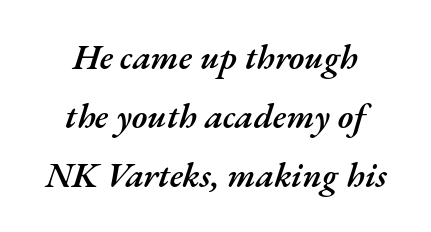
The image shows 35 px semibold type, italic (leaning right); set centered, normal line spacing (1.69x), normal letter spacing, not underlined; medium stroke contrast and a small x-height.
